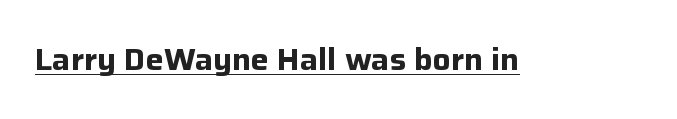
Q: Is the text bold? A: Yes.
Q: Is the text italic (slanted)? A: No, it is upright.
Q: Is the typeface a serif or a sans-serif typeface? A: Sans-serif.
Q: Is the text underlined? A: Yes.
Q: Is the spacing between letters normal or unusually wide? A: Normal.
Q: Width (condensed, normal, or wide)? A: Normal.
Q: Stroke contrast? A: Low.
Q: x-height? A: Medium.
Q: Monospaced? A: No.
